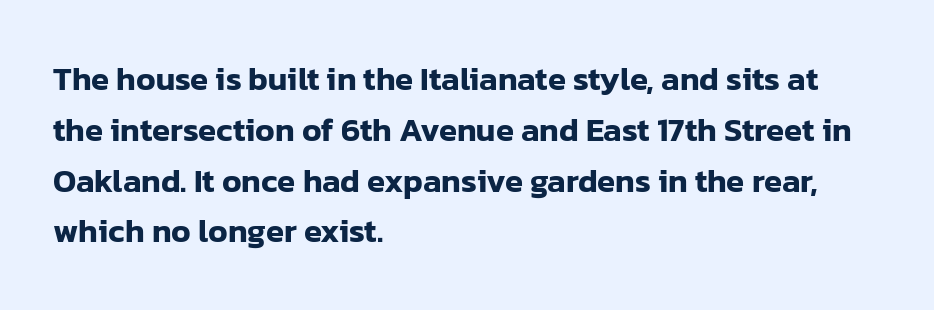
The image shows 33 px sans-serif type, upright; set left-aligned, normal line spacing (1.54x), normal letter spacing, not underlined; low stroke contrast and a medium x-height.
